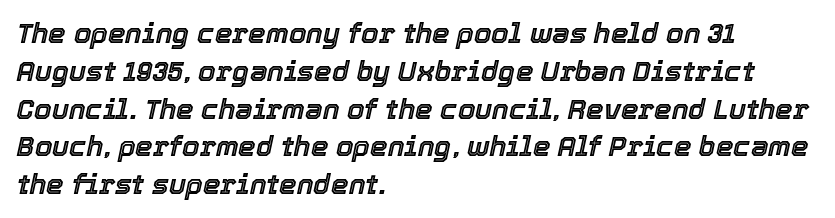
The image shows 28 px text type, italic (leaning right); set left-aligned, normal line spacing (1.35x), normal letter spacing, not underlined; a medium x-height.
